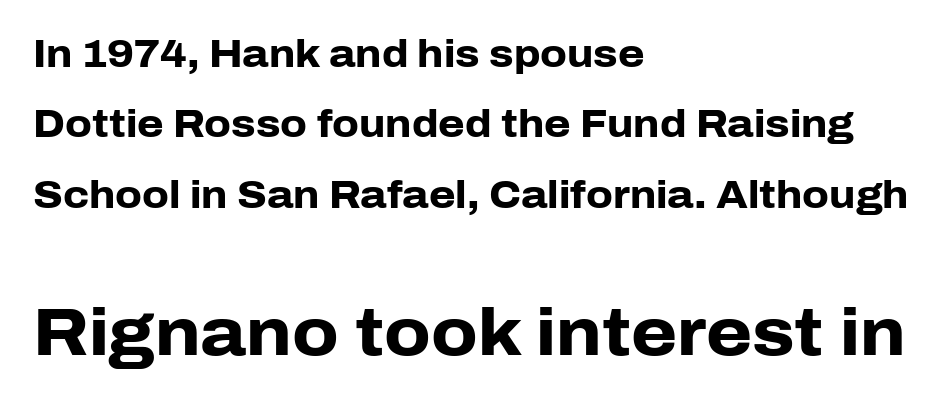
{"serif": "no", "italic": "no", "bold": "yes", "weight": "heavy", "width": "normal", "stroke_contrast": "low", "x_height": "medium", "monospaced": "no", "underline": "no", "align": "left", "line_spacing_ratio": 1.85, "letter_spacing": "normal", "letter_spacing_em": 0.0, "larger_block": "second", "size_ratio": 1.74, "glyph_px": 66}
